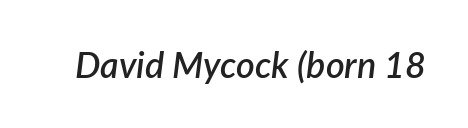
Q: Is the text bold? A: Semi-bold.
Q: Is the text italic (slanted)? A: Yes, it leans right by about 7 degrees.
Q: Is the text underlined? A: No.
Q: Is the spacing between letters normal or unusually wide? A: Normal.
Q: Width (condensed, normal, or wide)? A: Normal.
Q: Stroke contrast? A: Low.
Q: x-height? A: Medium.
Q: Monospaced? A: No.
